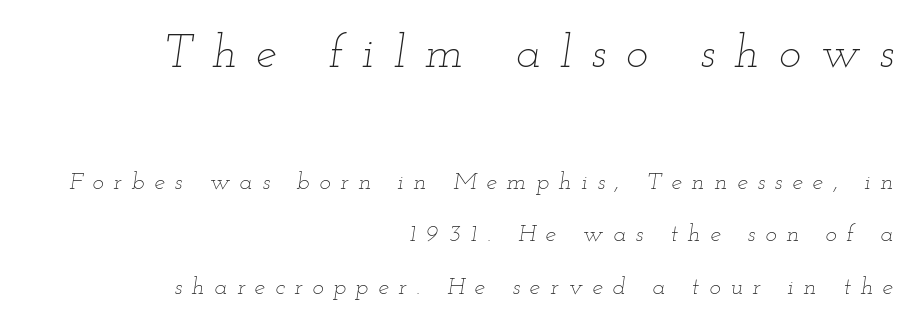
Here the first block reads like a headline and the second like body copy. This rendering widens character spacing well past its baseline value. Tall strokes in this sample are angled rather than plumb. This sample is right-justified, so line beginnings fall wherever the words allow. Ink coverage per letter is moderate at most. Anything drawn beneath the words? Only blank space.
